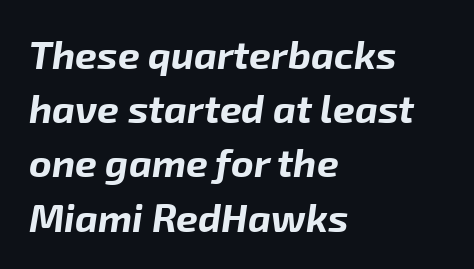
The image shows 39 px bold type, italic (leaning right); set left-aligned, normal line spacing (1.39x), normal letter spacing, not underlined; low stroke contrast and a medium x-height.
